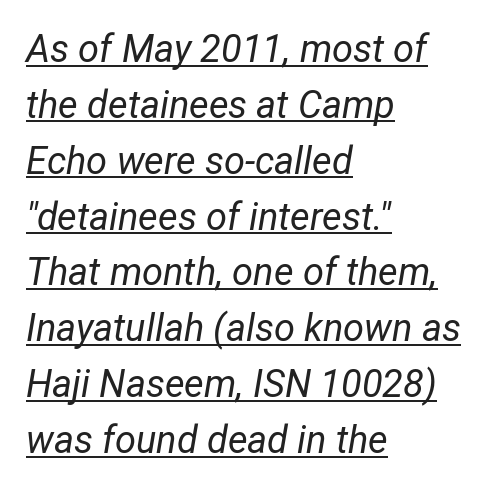
Q: Is the text bold? A: No.
Q: Is the text italic (slanted)? A: Yes, it leans right by about 12 degrees.
Q: Is the text underlined? A: Yes.
Q: How is the paragraph aligned? A: Left-aligned.
Q: Is the spacing between letters normal or unusually wide? A: Normal.
Q: Is the spacing between lines tight, normal or loose? A: Normal.
Q: Width (condensed, normal, or wide)? A: Condensed.
Q: Stroke contrast? A: Low.
Q: x-height? A: Medium.
Q: Monospaced? A: No.
